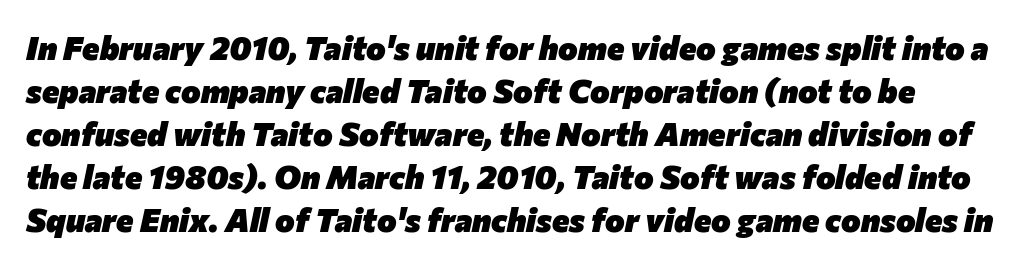
Just letters on the line, the space beneath them empty. What's the leading like? Ordinary, nothing unusual. Does extra space separate the letters? No, they use regular spacing. The characters look thick and weighty, a clear bold. Observe the lean: these are italic letterforms. Spacing verdict: proportional, widths tailored to each character.
